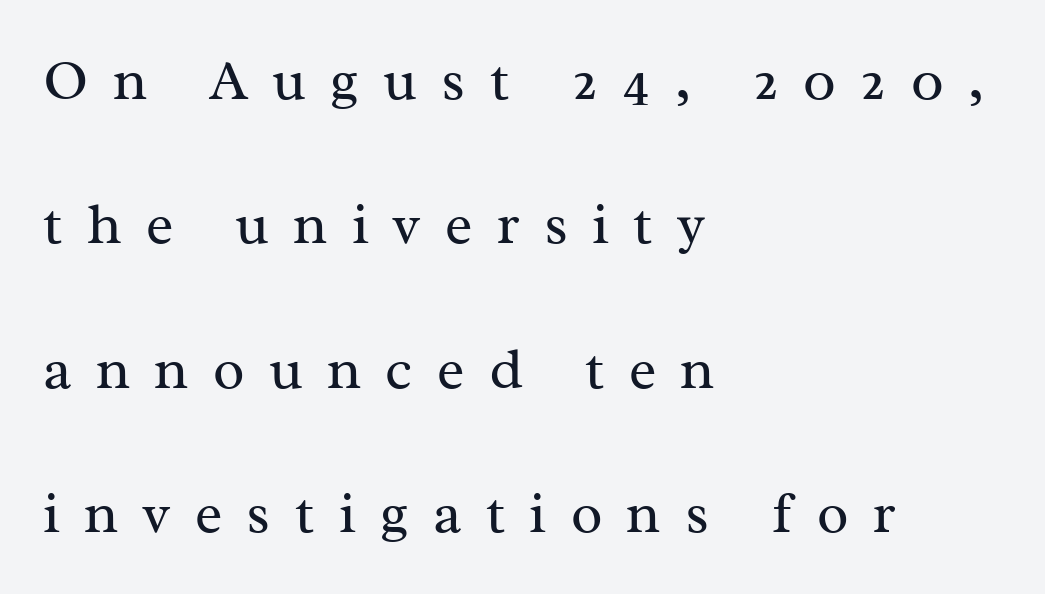
The image shows 58 px regular-weight serif type, upright; set left-aligned, loose line spacing (2.49x), unusually wide letter spacing (+0.42 em), not underlined; medium stroke contrast and a medium x-height.
